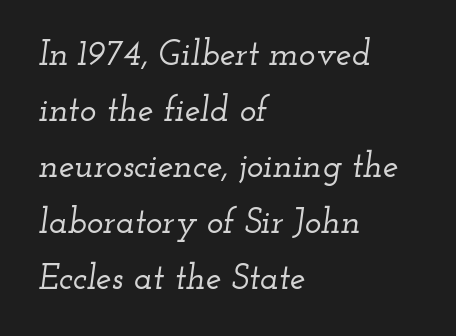
Q: Is the text italic (slanted)? A: Yes, it leans right by about 12 degrees.
Q: Is the typeface a serif or a sans-serif typeface? A: Serif.
Q: Is the text underlined? A: No.
Q: How is the paragraph aligned? A: Left-aligned.
Q: Is the spacing between letters normal or unusually wide? A: Normal.
Q: Is the spacing between lines tight, normal or loose? A: Normal.
Q: Width (condensed, normal, or wide)? A: Wide.
Q: Stroke contrast? A: Low.
Q: x-height? A: Small.
Q: Monospaced? A: No.
